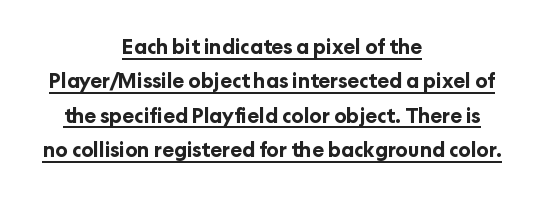
In designer terms, the underline attribute is active on this setting. A roman cut, with each character standing at attention. Compared with typical body copy, the letter spacing here is the same. Short and long lines alike share a common midpoint.
